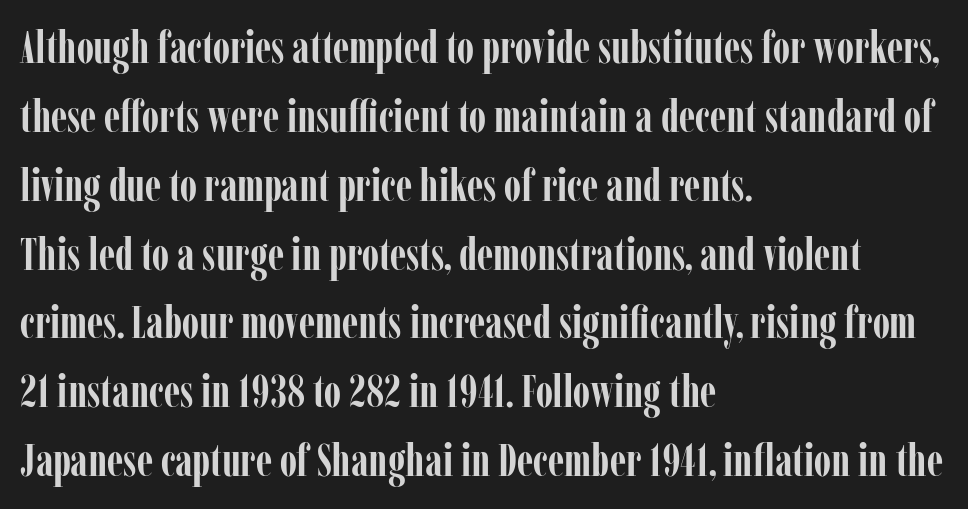
The image shows 45 px semibold, condensed serif type, upright; set left-aligned, normal line spacing (1.53x), normal letter spacing, not underlined; low stroke contrast and a medium x-height.
